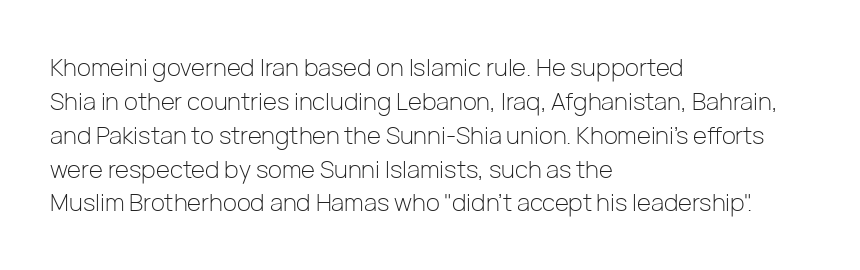
The image shows 24 px text type, upright; set left-aligned, normal line spacing (1.41x), normal letter spacing, not underlined.
